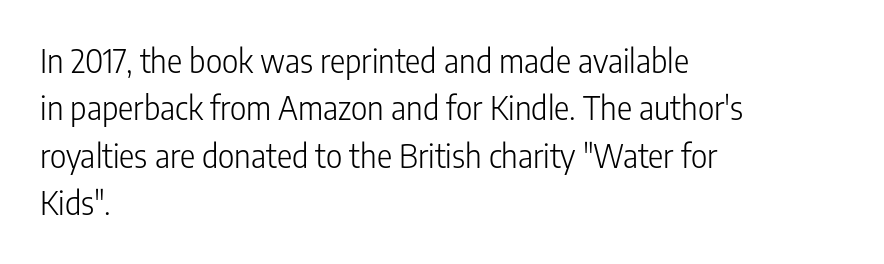
{"serif": "no", "italic": "no", "bold": "no", "weight": "light", "width": "condensed", "stroke_contrast": "low", "x_height": "medium", "monospaced": "no", "underline": "no", "align": "left", "line_spacing": "normal", "line_spacing_ratio": 1.48, "letter_spacing": "normal", "letter_spacing_em": 0.0, "glyph_px": 32}
